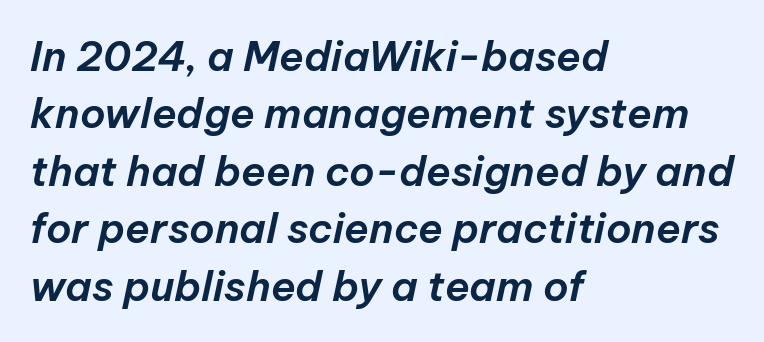
{"italic": "yes", "lean": "right", "slant_degrees": 12, "width": "normal", "stroke_contrast": "low", "x_height": "medium", "monospaced": "no", "underline": "no", "align": "left", "line_spacing": "normal", "line_spacing_ratio": 1.4, "letter_spacing": "normal", "letter_spacing_em": 0.0, "glyph_px": 41}
